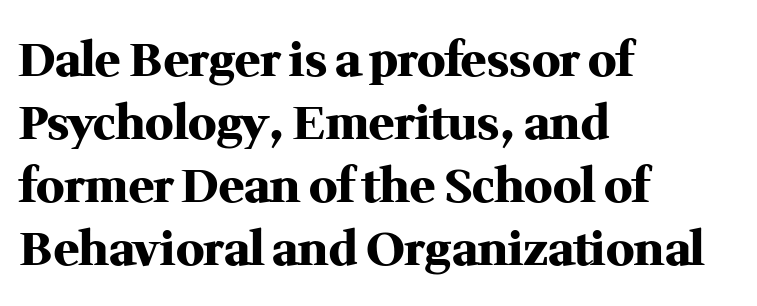
The image shows 47 px heavy serif type, upright; set left-aligned, normal line spacing (1.34x), normal letter spacing, not underlined; medium stroke contrast and a medium x-height.
